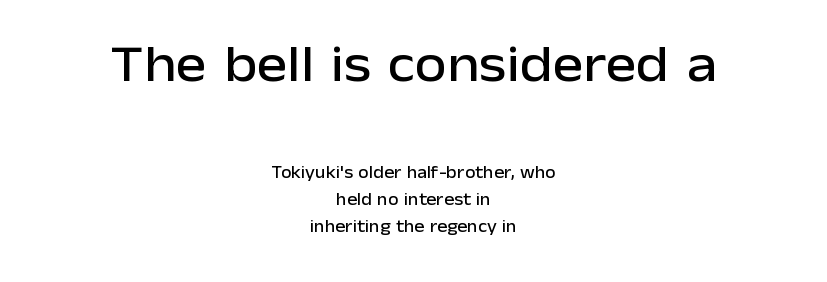
Short note: letters normally spaced. Casual observation: everything's sitting right in the middle. The passage shown is typed in a proportional face where columns would drift. Do the letters lean? They stand straight. A student would notice the top passage is typeset larger than what follows. Any mark beneath the type? The region is blank.
